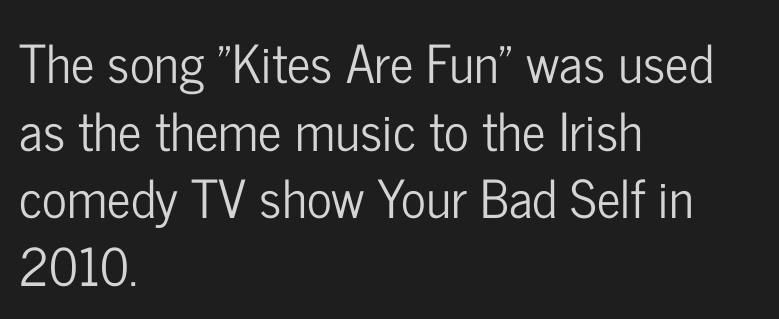
The letters stand straight up with perfectly vertical stems. You could not count columns in this text — the font is proportionally spaced. Clear beneath every line of the passage. These lines keep a tight, regular rhythm from letter to letter.
